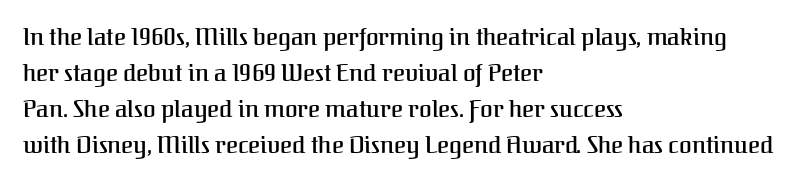
The passage shown has conventional tracking throughout. The axis of the letterforms is exactly vertical. In CSS terms this would be text-align: left. The area under the type is left untouched.
